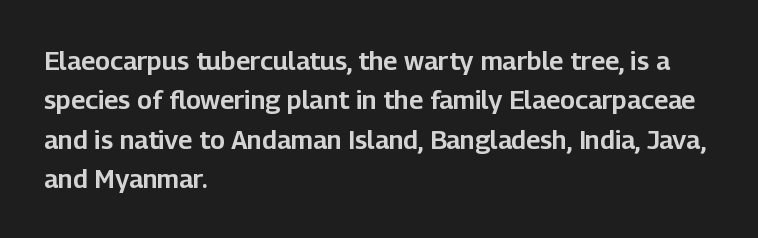
{"italic": "no", "underline": "no", "align": "left", "line_spacing": "normal", "line_spacing_ratio": 1.51, "letter_spacing": "normal", "letter_spacing_em": 0.0, "glyph_px": 26}
